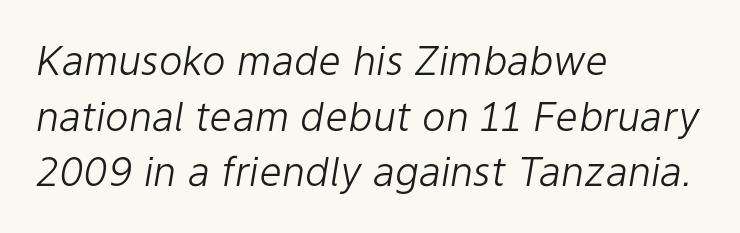
The image shows 40 px light type, italic (leaning right); set left-aligned, normal line spacing (1.39x), normal letter spacing, not underlined; low stroke contrast and a medium x-height.
